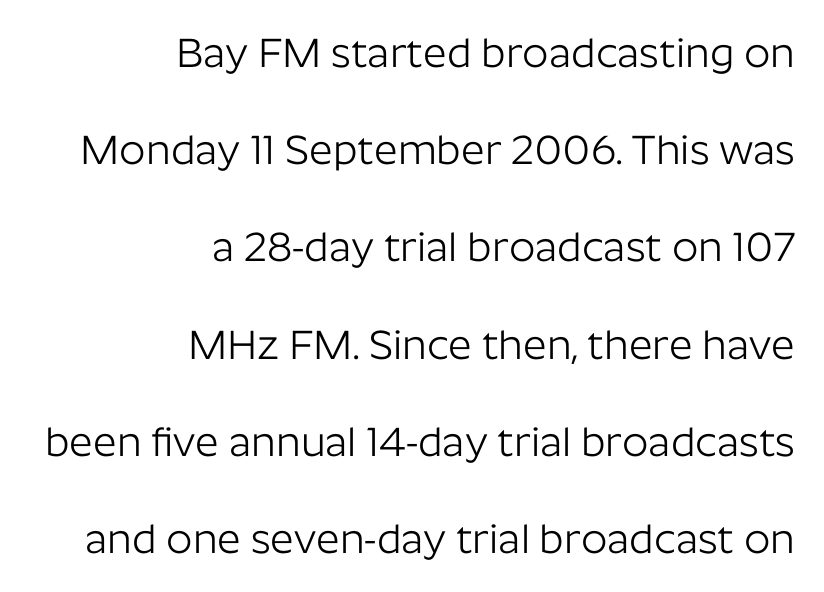
{"serif": "no", "italic": "no", "bold": "no", "weight": "light", "width": "normal", "stroke_contrast": "low", "x_height": "medium", "monospaced": "no", "underline": "no", "align": "right", "line_spacing": "loose", "line_spacing_ratio": 2.37, "letter_spacing": "normal", "letter_spacing_em": 0.0, "glyph_px": 41}
